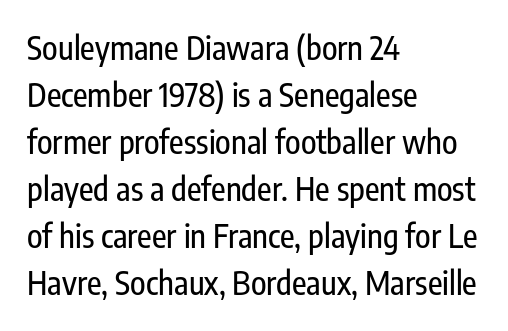
Examine the stroke ends and you'll find no serifs. The line-height multiplier appears to be the usual default. The letters advance in unequal steps, a hallmark of proportional type. Glyph-to-glyph distance matches everyday printed text. Leftover space on each line is placed entirely after the last word.
